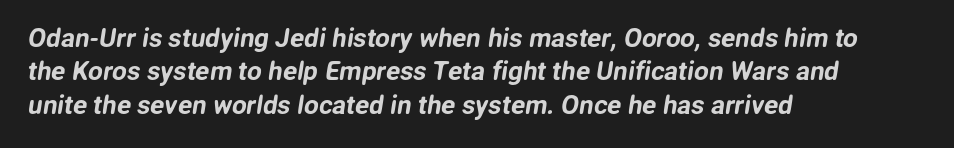
The image shows 26 px text type; set left-aligned, normal line spacing (1.28x), normal letter spacing, not underlined.
